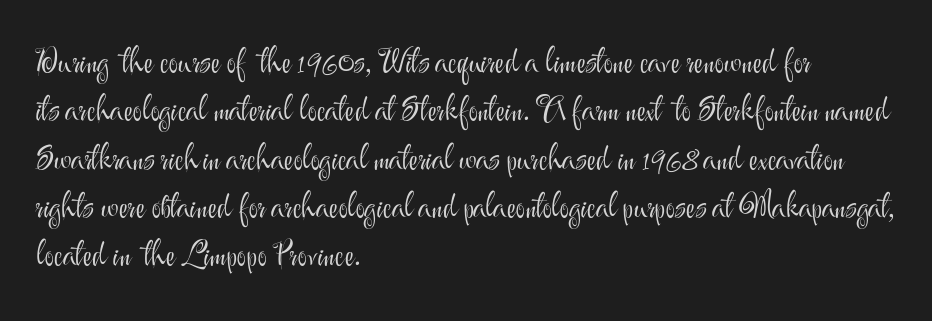
Q: Is the text bold? A: No.
Q: Is the typeface a serif or a sans-serif typeface? A: Sans-serif.
Q: Is the text underlined? A: No.
Q: How is the paragraph aligned? A: Left-aligned.
Q: Is the spacing between letters normal or unusually wide? A: Normal.
Q: Is the spacing between lines tight, normal or loose? A: Normal.
Q: Width (condensed, normal, or wide)? A: Normal.
Q: Stroke contrast? A: Medium.
Q: x-height? A: Small.
Q: Monospaced? A: No.
